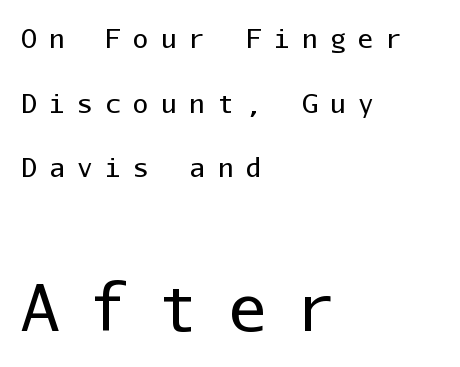
{"serif": "no", "italic": "no", "bold": "no", "weight": "regular", "width": "normal", "stroke_contrast": "low", "x_height": "medium", "monospaced": "yes", "underline": "no", "align": "left", "line_spacing": "loose", "line_spacing_ratio": 2.49, "letter_spacing": "wide", "letter_spacing_em": 0.48, "larger_block": "second", "size_ratio": 2.46, "glyph_px": 64}
